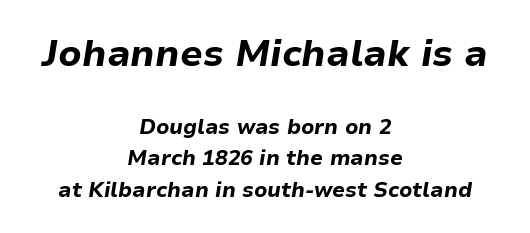
{"italic": "yes", "lean": "right", "slant_degrees": 9, "bold": "yes", "weight": "bold", "width": "normal", "stroke_contrast": "low", "x_height": "medium", "monospaced": "no", "underline": "no", "align": "center", "line_spacing": "normal", "line_spacing_ratio": 1.48, "letter_spacing": "normal", "letter_spacing_em": 0.0, "larger_block": "first", "size_ratio": 1.76, "glyph_px": 37}
